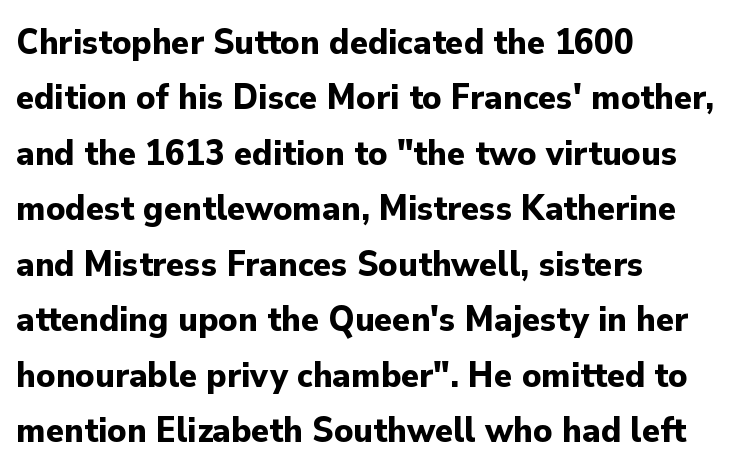
The image shows 37 px bold sans-serif type, upright; set left-aligned, normal line spacing (1.5x), normal letter spacing, not underlined; low stroke contrast and a small x-height.
